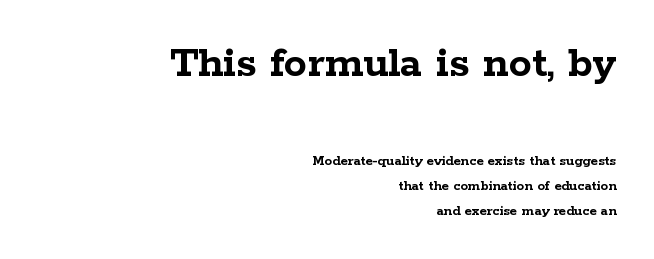
The image shows 46 px semibold, wide serif type, upright; set right-aligned, normal line spacing (1.68x), normal letter spacing, not underlined; the first (top) block is 3.07x larger; low stroke contrast and a medium x-height.
